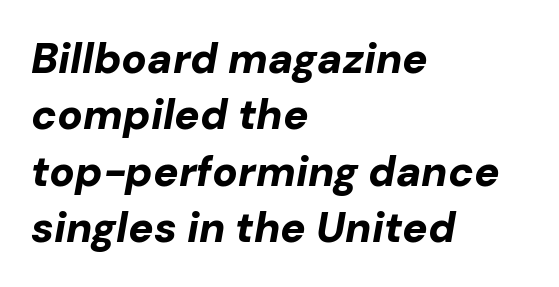
{"italic": "yes", "lean": "right", "slant_degrees": 10, "bold": "yes", "weight": "bold", "width": "normal", "stroke_contrast": "low", "x_height": "medium", "monospaced": "no", "underline": "no", "align": "left", "line_spacing": "normal", "line_spacing_ratio": 1.34, "letter_spacing": "normal", "letter_spacing_em": 0.0, "glyph_px": 42}
